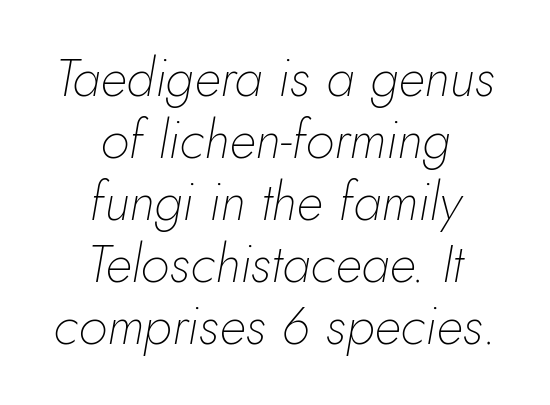
The image shows 53 px thin type, italic (leaning right); set centered, line spacing 1.17x, normal letter spacing, not underlined; low stroke contrast and a small x-height.
